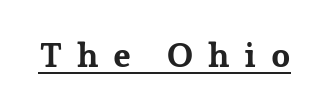
{"serif": "yes", "italic": "no", "bold": "yes", "weight": "bold", "width": "normal", "stroke_contrast": "low", "x_height": "medium", "monospaced": "no", "underline": "yes", "letter_spacing": "wide", "letter_spacing_em": 0.42, "glyph_px": 34}
